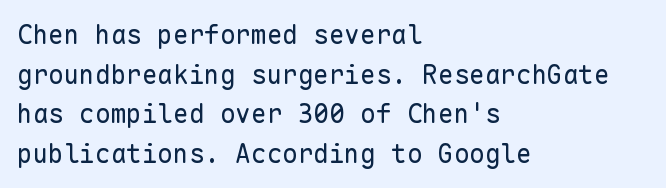
{"italic": "no", "bold": "no", "underline": "no", "align": "left", "line_spacing": "normal", "line_spacing_ratio": 1.52, "letter_spacing": "normal", "letter_spacing_em": 0.0, "glyph_px": 26}
